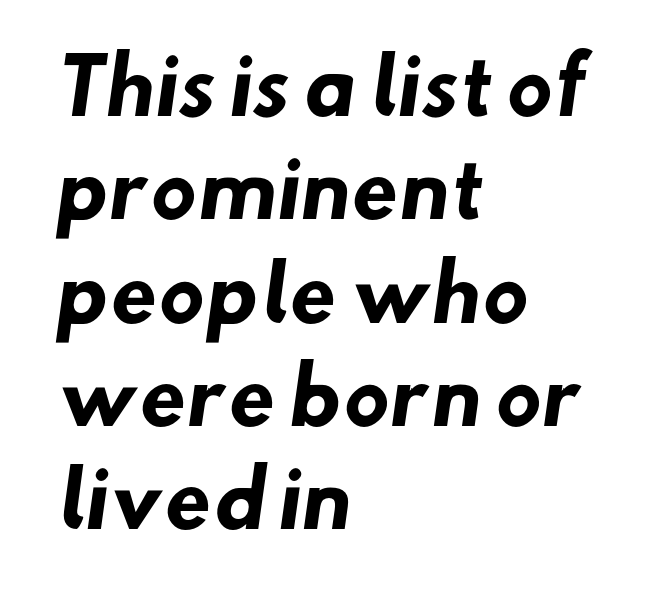
Weight: bold. Just letters on the line, the space beneath them empty. Each new line begins a customary step beneath the previous one. Look at the bottom of the vertical strokes: they stop flat, with no serifs.
